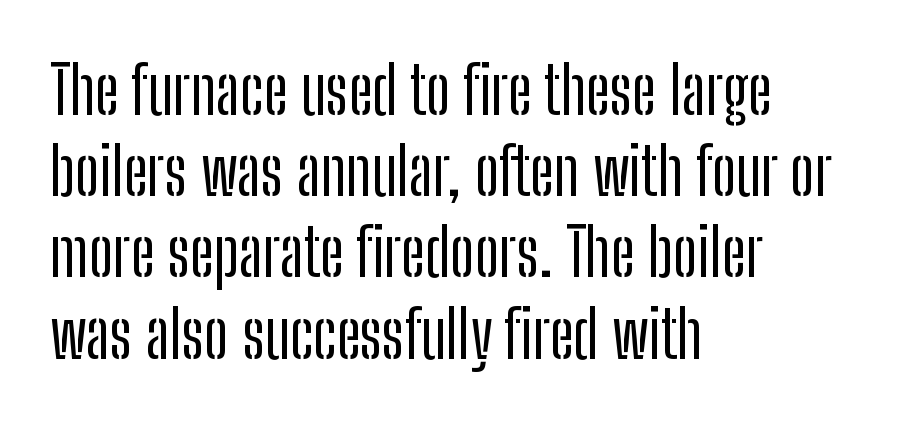
{"serif": "no", "italic": "no", "width": "condensed", "stroke_contrast": "low", "x_height": "medium", "monospaced": "no", "underline": "no", "align": "left", "line_spacing_ratio": 1.23, "letter_spacing": "normal", "letter_spacing_em": 0.0, "glyph_px": 66}
